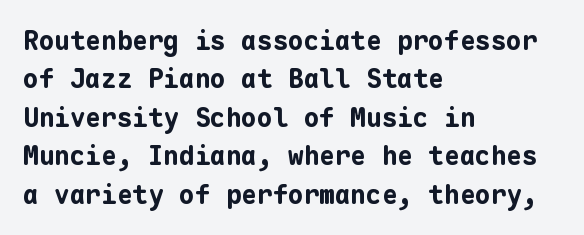
{"italic": "no", "bold": "yes", "underline": "no", "align": "left", "line_spacing": "normal", "line_spacing_ratio": 1.48, "letter_spacing": "normal", "letter_spacing_em": 0.0, "glyph_px": 26}
